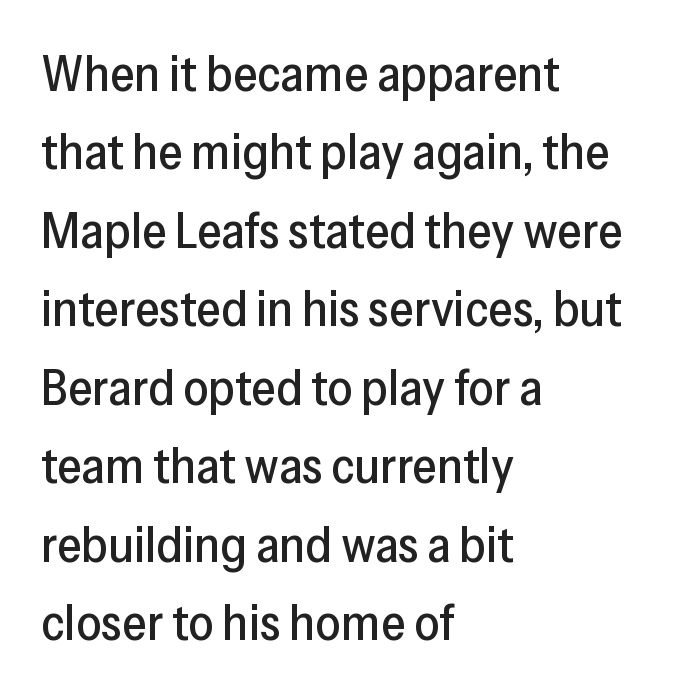
{"serif": "no", "italic": "no", "width": "normal", "stroke_contrast": "low", "x_height": "medium", "monospaced": "no", "underline": "no", "align": "left", "line_spacing": "normal", "line_spacing_ratio": 1.57, "letter_spacing": "normal", "letter_spacing_em": 0.0, "glyph_px": 50}
